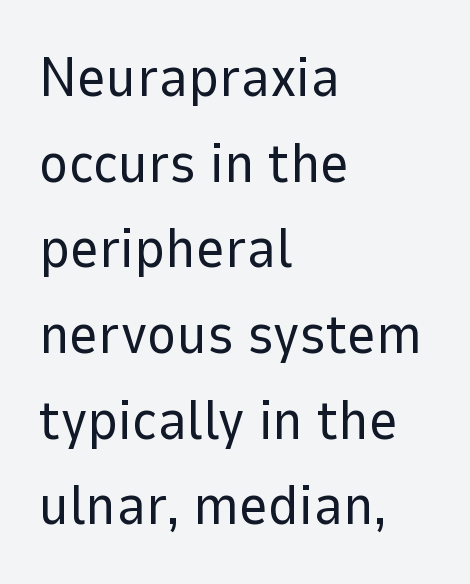
Q: Is the text bold? A: No.
Q: Is the text italic (slanted)? A: No, it is upright.
Q: Is the typeface a serif or a sans-serif typeface? A: Sans-serif.
Q: Is the text underlined? A: No.
Q: How is the paragraph aligned? A: Left-aligned.
Q: Is the spacing between letters normal or unusually wide? A: Normal.
Q: Is the spacing between lines tight, normal or loose? A: Normal.
Q: Width (condensed, normal, or wide)? A: Normal.
Q: Stroke contrast? A: Low.
Q: x-height? A: Medium.
Q: Monospaced? A: No.
